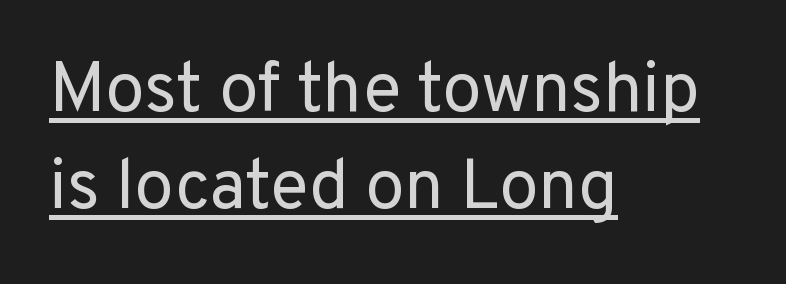
The face used here is proportionally spaced, like ordinary book or web type. Which margin do the lines hug? The left one — the right edge is uneven. What stands out about the letter spacing? Nothing — it is the standard amount. This sample keeps an unexceptional amount of space between lines.
